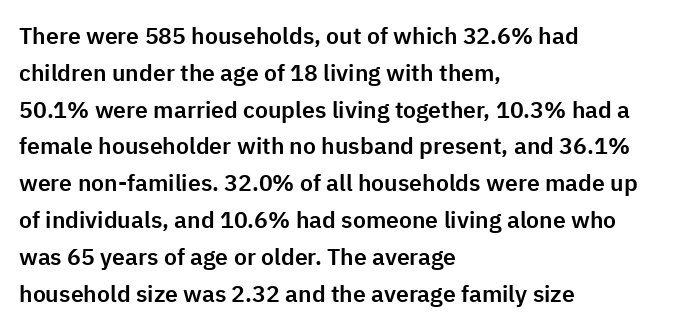
{"italic": "no", "underline": "no", "align": "left", "line_spacing": "normal", "line_spacing_ratio": 1.6, "letter_spacing": "normal", "letter_spacing_em": 0.0, "glyph_px": 23}
